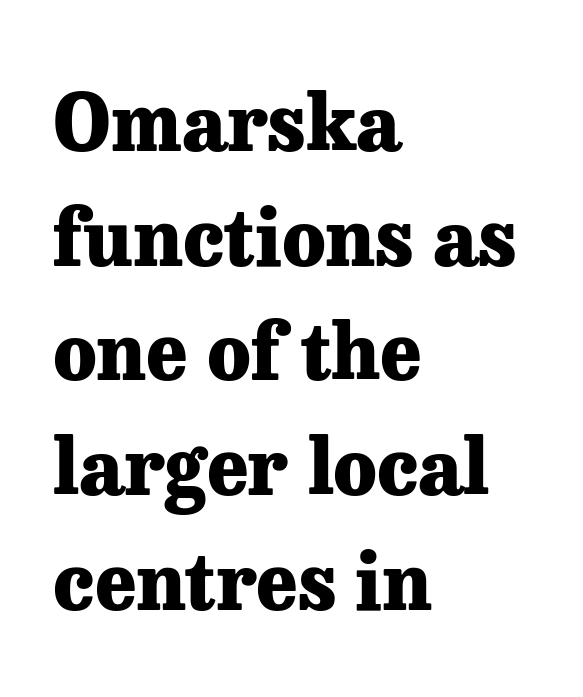
{"serif": "yes", "italic": "no", "bold": "yes", "weight": "heavy", "width": "normal", "stroke_contrast": "low", "x_height": "medium", "monospaced": "no", "underline": "no", "align": "left", "line_spacing": "normal", "line_spacing_ratio": 1.47, "letter_spacing": "normal", "letter_spacing_em": 0.0, "glyph_px": 78}
